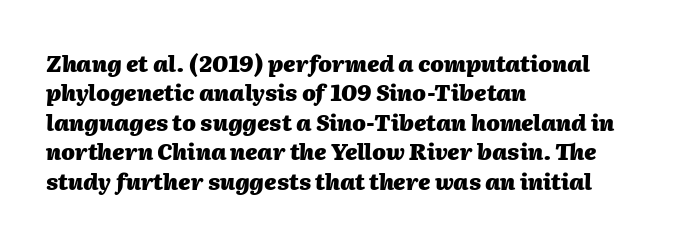
The rendering applies a slant to the glyphs. Horizontal alignment here is leftward, the default for most running prose. Compared with an ordinary text face, these strokes are far heavier — a full bold. The line-height multiplier appears to be the usual default. Check the space under the baseline: it is left empty. Letter spacing: default.
